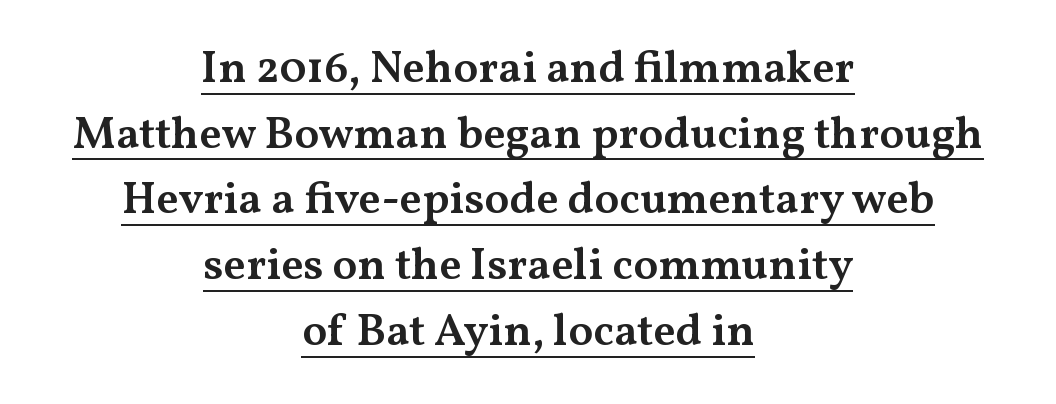
Q: Is the text bold? A: Semi-bold.
Q: Is the text italic (slanted)? A: No, it is upright.
Q: Is the typeface a serif or a sans-serif typeface? A: Serif.
Q: Is the text underlined? A: Yes.
Q: How is the paragraph aligned? A: Centered.
Q: Is the spacing between letters normal or unusually wide? A: Normal.
Q: Is the spacing between lines tight, normal or loose? A: Normal.
Q: Width (condensed, normal, or wide)? A: Wide.
Q: Stroke contrast? A: Medium.
Q: x-height? A: Medium.
Q: Monospaced? A: No.
